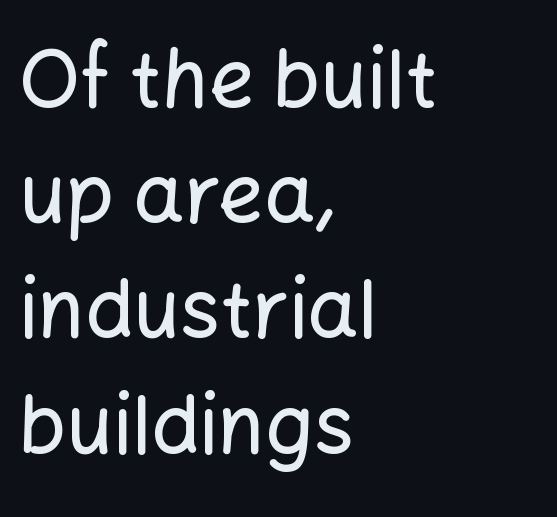
The image shows 80 px sans-serif type, upright; set left-aligned, normal line spacing (1.44x), normal letter spacing, not underlined; low stroke contrast and a medium x-height.
